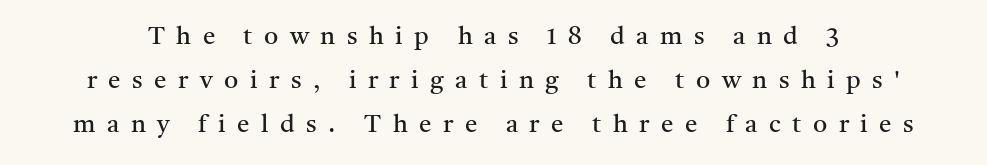
The image shows 25 px text type, upright; set line spacing 1.77x, unusually wide letter spacing (+0.46 em), not underlined.
